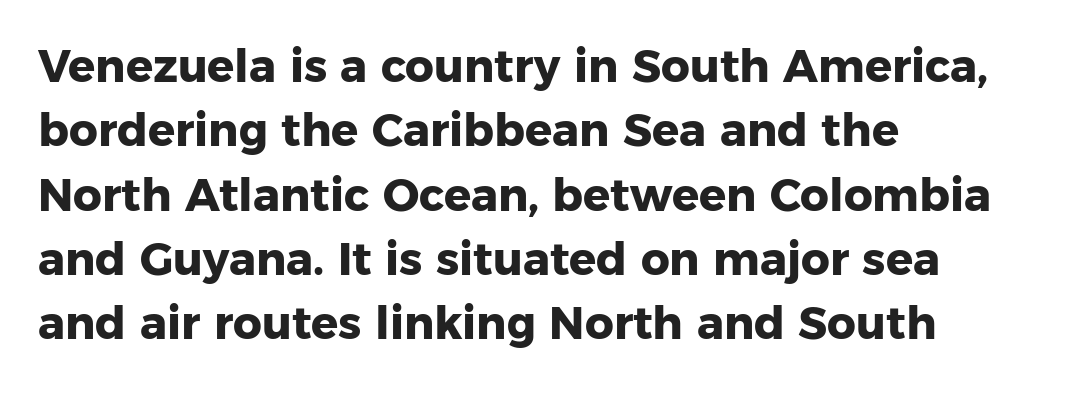
The image shows 45 px heavy sans-serif type, upright; set left-aligned, normal line spacing (1.43x), normal letter spacing, not underlined; low stroke contrast and a medium x-height.
